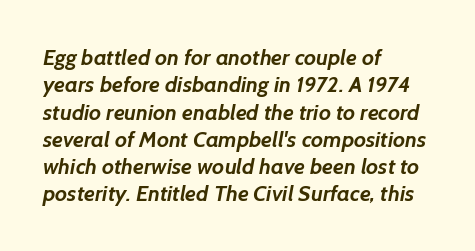
Does extra space separate the letters? No, they use regular spacing. Stroke thickness is high; the sample reads as a true bold. The paragraph shown leans on its left margin. This rendering features lettering with no underline.
